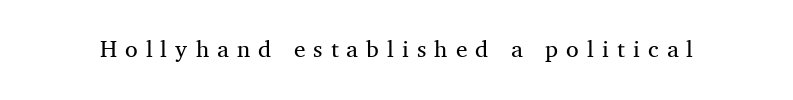
Q: Is the text bold? A: No.
Q: Is the text italic (slanted)? A: No, it is upright.
Q: Is the text underlined? A: No.
Q: Is the spacing between letters normal or unusually wide? A: Unusually wide.
